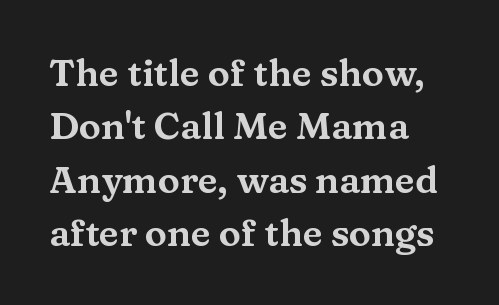
Q: Is the text italic (slanted)? A: No, it is upright.
Q: Is the typeface a serif or a sans-serif typeface? A: Serif.
Q: Is the text underlined? A: No.
Q: How is the paragraph aligned? A: Left-aligned.
Q: Is the spacing between letters normal or unusually wide? A: Normal.
Q: Is the spacing between lines tight, normal or loose? A: Normal.
Q: Width (condensed, normal, or wide)? A: Wide.
Q: Stroke contrast? A: Medium.
Q: x-height? A: Medium.
Q: Monospaced? A: No.
